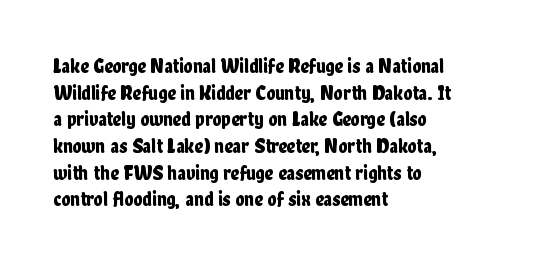
The image shows 21 px text type, upright; set left-aligned, normal line spacing (1.27x), normal letter spacing, not underlined.
